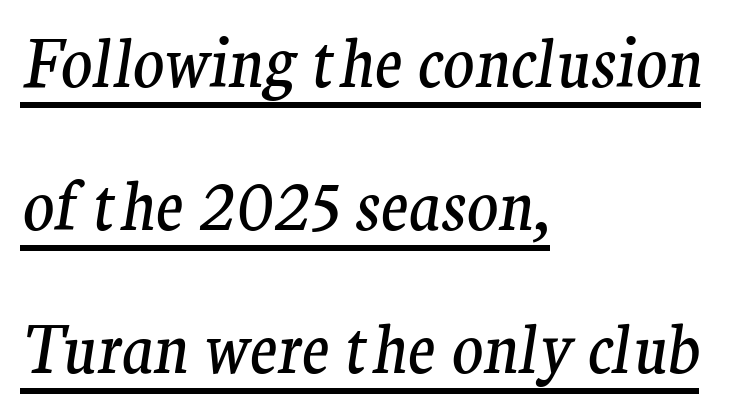
Spacing between characters is what you'd get straight out of the box. Classification — serif. Notice the wide empty band between every row — that's loose leading. Note the varied advance widths — an 'i' is clearly narrower than an 'm'. Summary of weight: not heavy and not bold. Line beginnings align vertically; line endings do not.
